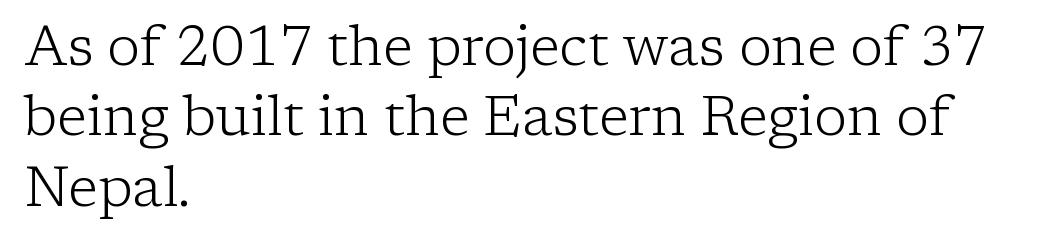
{"serif": "yes", "italic": "no", "bold": "no", "weight": "light", "width": "normal", "stroke_contrast": "low", "x_height": "medium", "monospaced": "no", "underline": "no", "align": "left", "line_spacing": "normal", "line_spacing_ratio": 1.28, "letter_spacing": "normal", "letter_spacing_em": 0.0, "glyph_px": 55}
